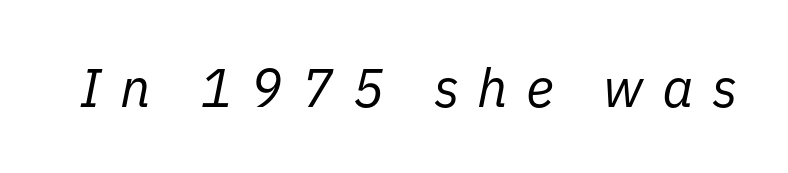
{"italic": "yes", "lean": "right", "slant_degrees": 11, "bold": "no", "weight": "regular", "width": "normal", "stroke_contrast": "low", "x_height": "medium", "monospaced": "no", "underline": "no", "letter_spacing": "wide", "letter_spacing_em": 0.34, "glyph_px": 54}
